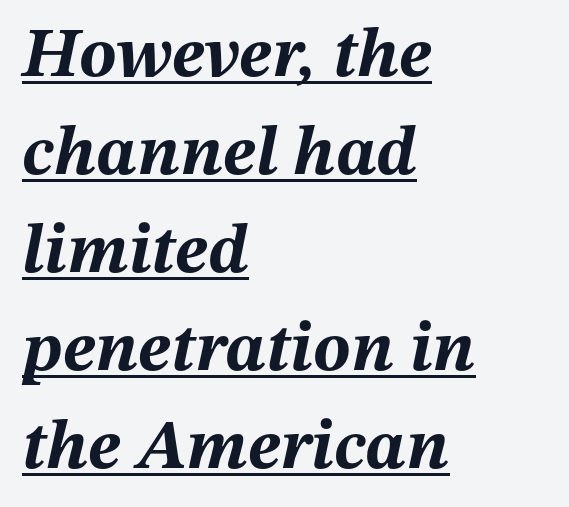
The typesetter has applied underlining to the passage shown. Horizontal bands of white between lines are of average thickness. Characters follow at the spacing the type designer built in. The rendering anchors every line to the left-hand side. Is this a fixed-width face? No — the glyphs have proportional, varying widths. The font is running at its bold setting.
